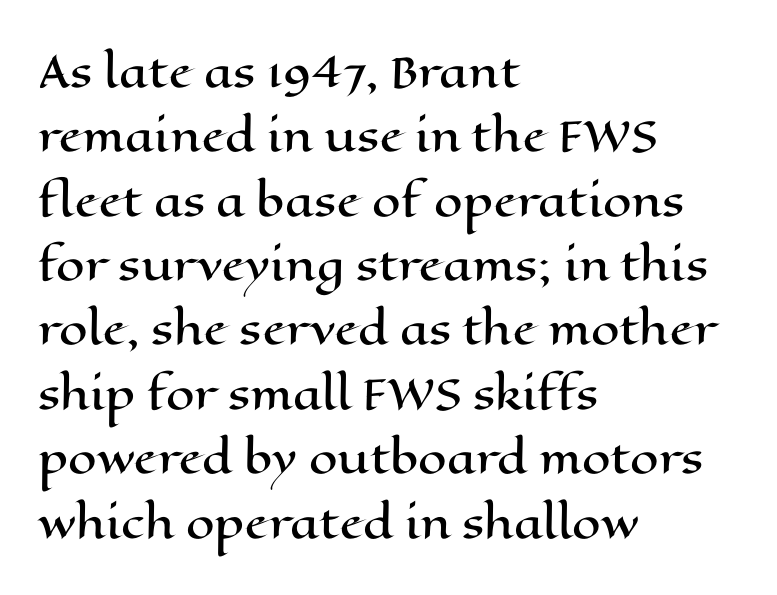
Q: Is the text italic (slanted)? A: No, it is upright.
Q: Is the text underlined? A: No.
Q: How is the paragraph aligned? A: Left-aligned.
Q: Is the spacing between letters normal or unusually wide? A: Normal.
Q: Is the spacing between lines tight, normal or loose? A: Normal.
Q: Width (condensed, normal, or wide)? A: Wide.
Q: Stroke contrast? A: High.
Q: x-height? A: Medium.
Q: Monospaced? A: No.
